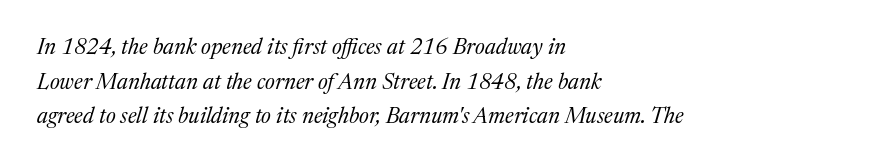
Q: Is the text bold? A: No.
Q: Is the text italic (slanted)? A: Yes, it leans right by about 17 degrees.
Q: Is the text underlined? A: No.
Q: How is the paragraph aligned? A: Left-aligned.
Q: Is the spacing between letters normal or unusually wide? A: Normal.
Q: Is the spacing between lines tight, normal or loose? A: Normal.
